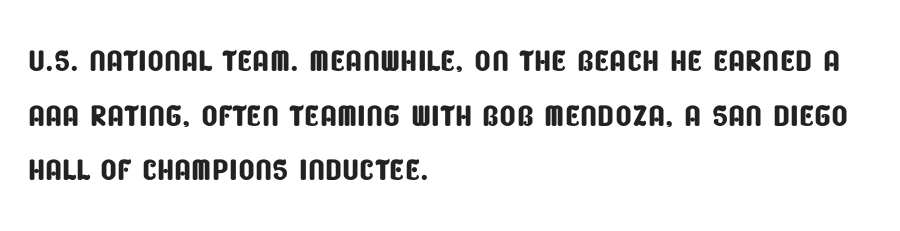
These lines keep a tight, regular rhythm from letter to letter. Line spacing here is normal. The passage is arranged the way most books set body copy — flush left. The area under the type is left untouched. Character widths vary here, with narrow letters taking less room than wide ones. Is this a sans? Yes — the strokes have no serifs.
